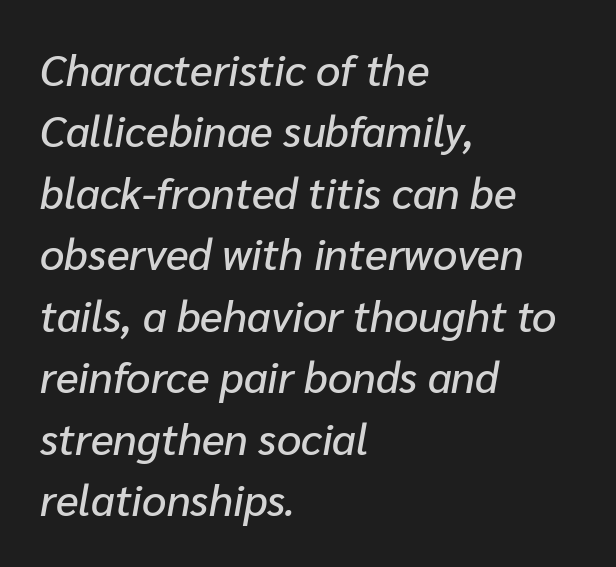
Q: Is the text italic (slanted)? A: Yes, it leans right by about 10 degrees.
Q: Is the text underlined? A: No.
Q: How is the paragraph aligned? A: Left-aligned.
Q: Is the spacing between letters normal or unusually wide? A: Normal.
Q: Is the spacing between lines tight, normal or loose? A: Normal.
Q: Width (condensed, normal, or wide)? A: Normal.
Q: Stroke contrast? A: Low.
Q: x-height? A: Medium.
Q: Monospaced? A: No.
